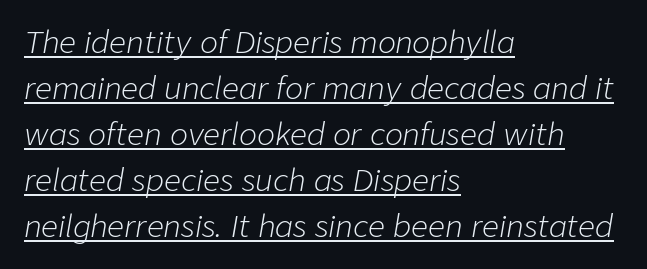
Q: Is the text bold? A: No.
Q: Is the text italic (slanted)? A: Yes, it leans right by about 9 degrees.
Q: Is the text underlined? A: Yes.
Q: How is the paragraph aligned? A: Left-aligned.
Q: Is the spacing between letters normal or unusually wide? A: Normal.
Q: Is the spacing between lines tight, normal or loose? A: Normal.
Q: Width (condensed, normal, or wide)? A: Normal.
Q: Stroke contrast? A: Low.
Q: x-height? A: Medium.
Q: Monospaced? A: No.
